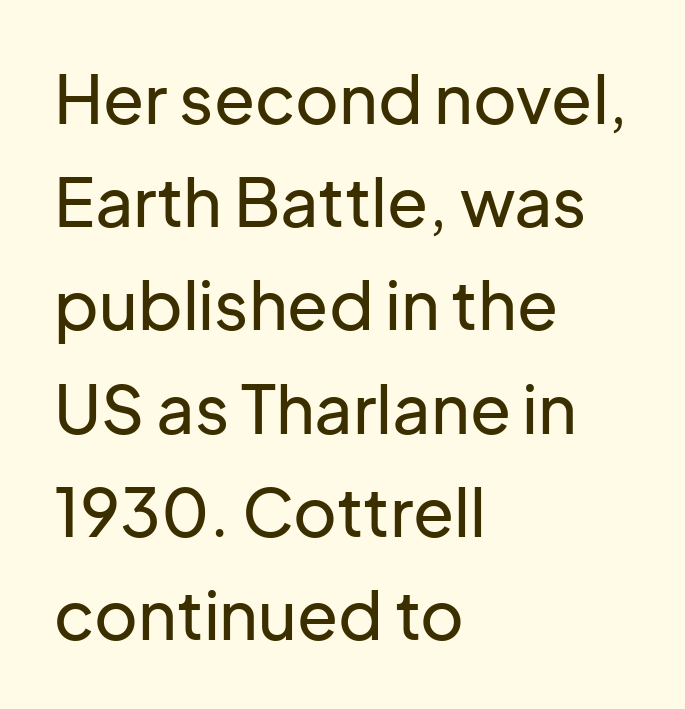
The image shows 67 px sans-serif type, upright; set left-aligned, normal line spacing (1.54x), normal letter spacing, not underlined; low stroke contrast and a medium x-height.
